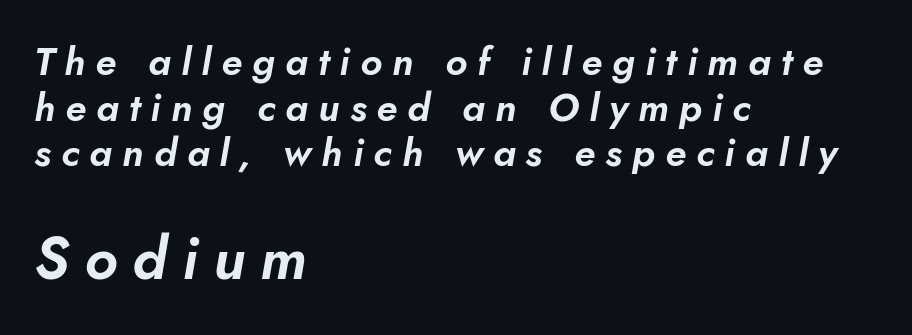
Note: smaller setting up top, larger setting below. The string is rendered with underlining switched off. This sample uses expanded letter spacing, leaving extra air between glyphs. Varying glyph widths throughout — classic text-font behaviour. Every character sits at an angle, as italics do.
